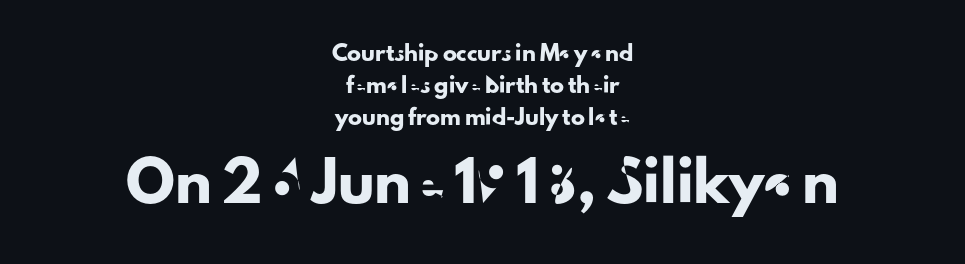
{"serif": "no", "italic": "no", "width": "normal", "stroke_contrast": "low", "x_height": "small", "monospaced": "no", "underline": "no", "align": "center", "line_spacing": "loose", "line_spacing_ratio": 2.28, "letter_spacing": "normal", "letter_spacing_em": 0.0, "larger_block": "second", "size_ratio": 2.64, "glyph_px": 37}
